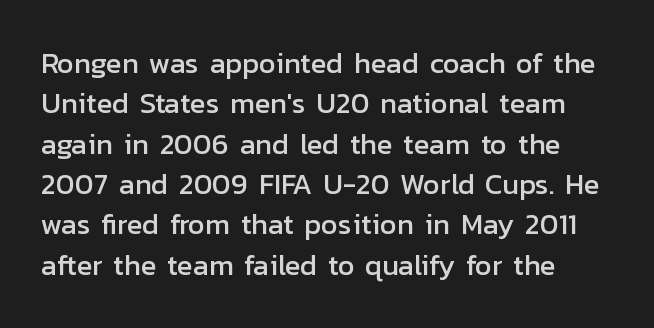
The letters advance in unequal steps, a hallmark of proportional type. Students, observe: this is what conventionally led text looks like. Classification — sans serif. Students, note that the glyphs here touch the page at normal intervals. The words here are not underlined. Designer's note — italics off, roman on.
